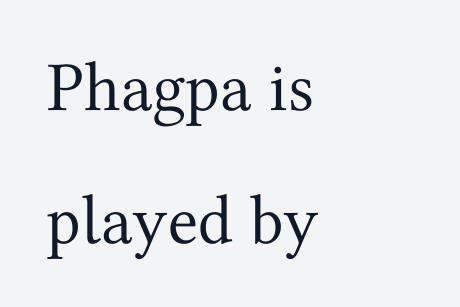
The image shows 70 px regular-weight serif type, upright; set left-aligned, loose line spacing (1.9x), normal letter spacing, not underlined; medium stroke contrast and a medium x-height.
